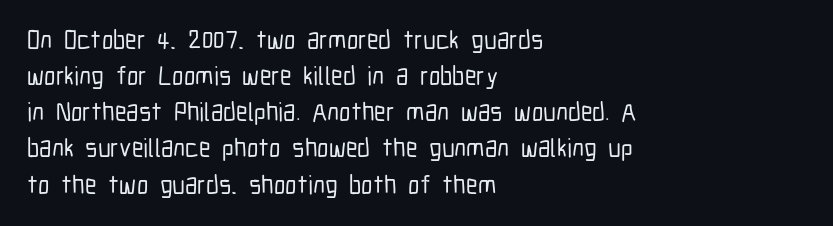
Q: Is the text italic (slanted)? A: No, it is upright.
Q: Is the text underlined? A: No.
Q: How is the paragraph aligned? A: Left-aligned.
Q: Is the spacing between letters normal or unusually wide? A: Normal.
Q: Is the spacing between lines tight, normal or loose? A: Normal.
